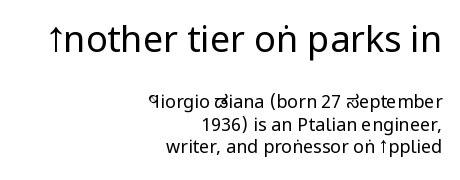
Q: Is the text bold? A: No.
Q: Is the text italic (slanted)? A: No, it is upright.
Q: Is the typeface a serif or a sans-serif typeface? A: Sans-serif.
Q: Is the text underlined? A: No.
Q: How is the paragraph aligned? A: Right-aligned.
Q: Is the spacing between letters normal or unusually wide? A: Normal.
Q: Which block of text is set in a larger size, the first (top) or the second (bottom)? A: The first (top) one.
Q: Width (condensed, normal, or wide)? A: Condensed.
Q: Stroke contrast? A: Low.
Q: x-height? A: Large.
Q: Monospaced? A: No.
